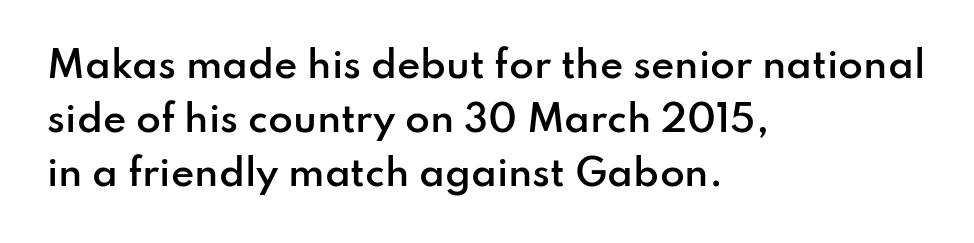
Q: Is the text bold? A: Semi-bold.
Q: Is the text italic (slanted)? A: No, it is upright.
Q: Is the typeface a serif or a sans-serif typeface? A: Sans-serif.
Q: Is the text underlined? A: No.
Q: How is the paragraph aligned? A: Left-aligned.
Q: Is the spacing between letters normal or unusually wide? A: Normal.
Q: Is the spacing between lines tight, normal or loose? A: Normal.
Q: Width (condensed, normal, or wide)? A: Normal.
Q: Stroke contrast? A: Low.
Q: x-height? A: Small.
Q: Monospaced? A: No.
